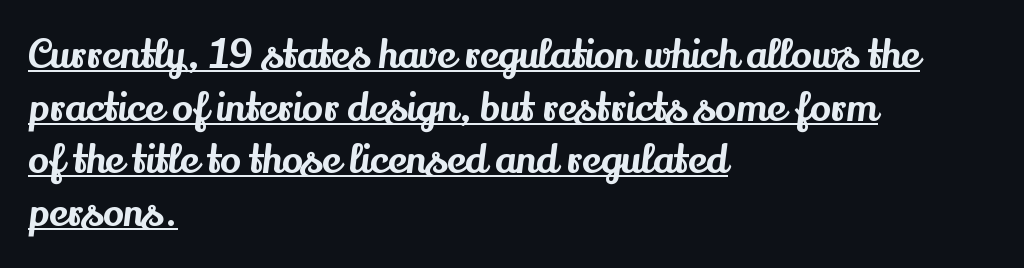
The image shows 39 px serif type; set left-aligned, normal line spacing (1.35x), normal letter spacing, underlined; medium stroke contrast and a small x-height.
